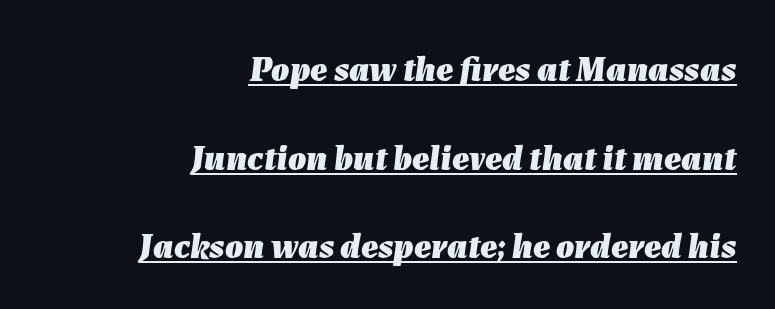
Q: Is the text bold? A: Yes.
Q: Is the text italic (slanted)? A: Yes, it leans right by about 7 degrees.
Q: Is the text underlined? A: Yes.
Q: How is the paragraph aligned? A: Right-aligned.
Q: Is the spacing between letters normal or unusually wide? A: Normal.
Q: Is the spacing between lines tight, normal or loose? A: Loose.
Q: Width (condensed, normal, or wide)? A: Normal.
Q: Stroke contrast? A: Low.
Q: x-height? A: Medium.
Q: Monospaced? A: No.
